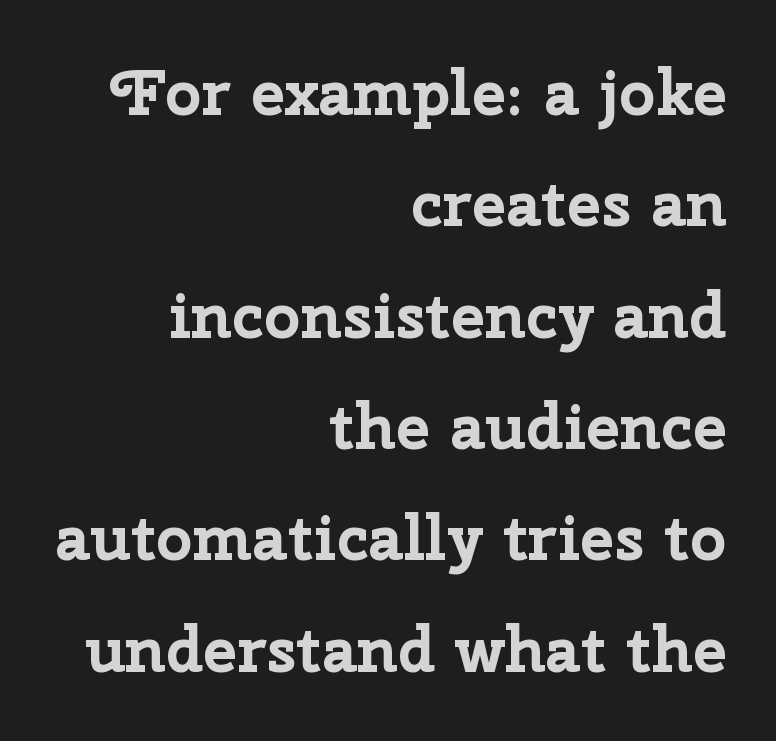
The image shows 64 px bold sans-serif type, upright; set right-aligned, line spacing 1.74x, normal letter spacing, not underlined; low stroke contrast and a medium x-height.
